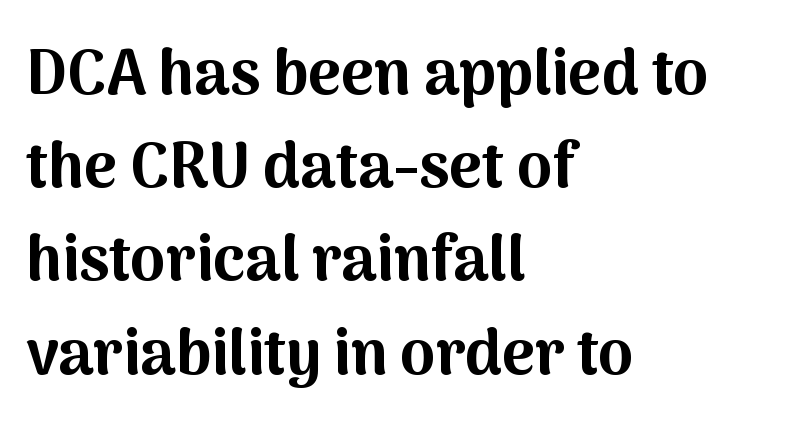
Lines of text with bare space underneath. Teacher's note: observe the even left margin — that is flush-left alignment. Observe the ordinary spacing: letters are neighbours, not strangers. Each letter keeps its own natural width here, so spacing adapts to shape.
